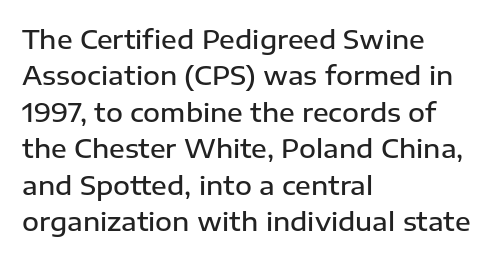
{"italic": "no", "bold": "semi", "underline": "no", "align": "left", "line_spacing": "normal", "line_spacing_ratio": 1.4, "letter_spacing": "normal", "letter_spacing_em": 0.0, "glyph_px": 26}
